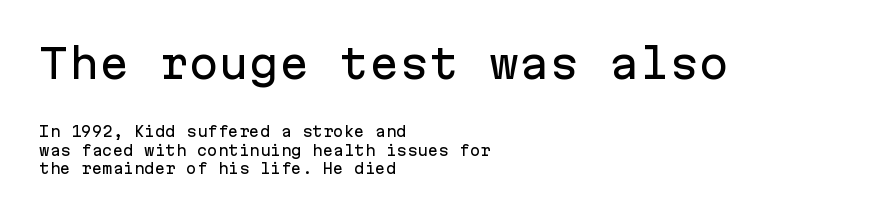
The image shows 40 px sans-serif type, upright, monospaced; set left-aligned, normal line spacing (1.31x), normal letter spacing, not underlined; the first (top) block is 2.86x larger; low stroke contrast and a medium x-height.
